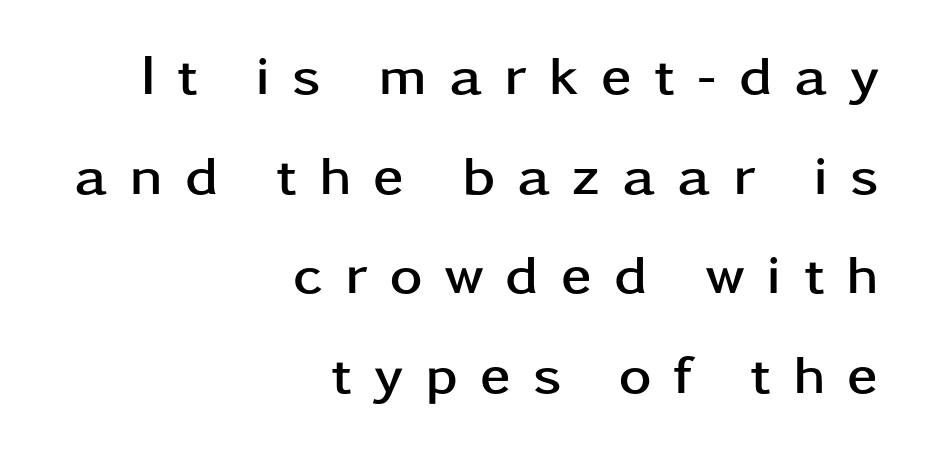
{"serif": "no", "italic": "no", "bold": "yes", "weight": "semibold", "width": "wide", "stroke_contrast": "low", "x_height": "medium", "monospaced": "no", "underline": "no", "align": "right", "line_spacing_ratio": 1.78, "letter_spacing": "wide", "letter_spacing_em": 0.39, "glyph_px": 56}
